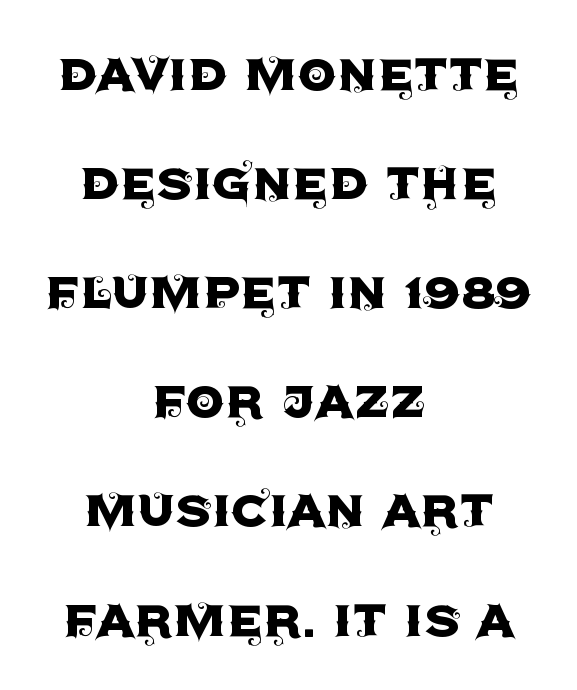
Q: Is the text italic (slanted)? A: No, it is upright.
Q: Is the typeface a serif or a sans-serif typeface? A: Sans-serif.
Q: Is the text underlined? A: No.
Q: How is the paragraph aligned? A: Centered.
Q: Is the spacing between letters normal or unusually wide? A: Normal.
Q: Width (condensed, normal, or wide)? A: Normal.
Q: x-height? A: Large.
Q: Monospaced? A: No.
